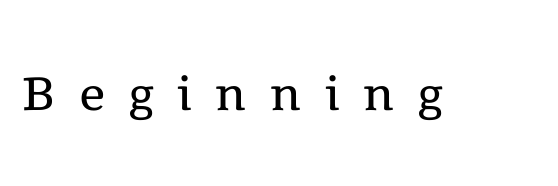
{"serif": "yes", "italic": "no", "bold": "no", "weight": "regular", "width": "normal", "x_height": "medium", "monospaced": "no", "underline": "no", "letter_spacing": "wide", "letter_spacing_em": 0.36, "glyph_px": 66}
